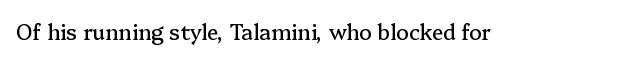
Q: Is the text italic (slanted)? A: No, it is upright.
Q: Is the text underlined? A: No.
Q: Is the spacing between letters normal or unusually wide? A: Normal.
